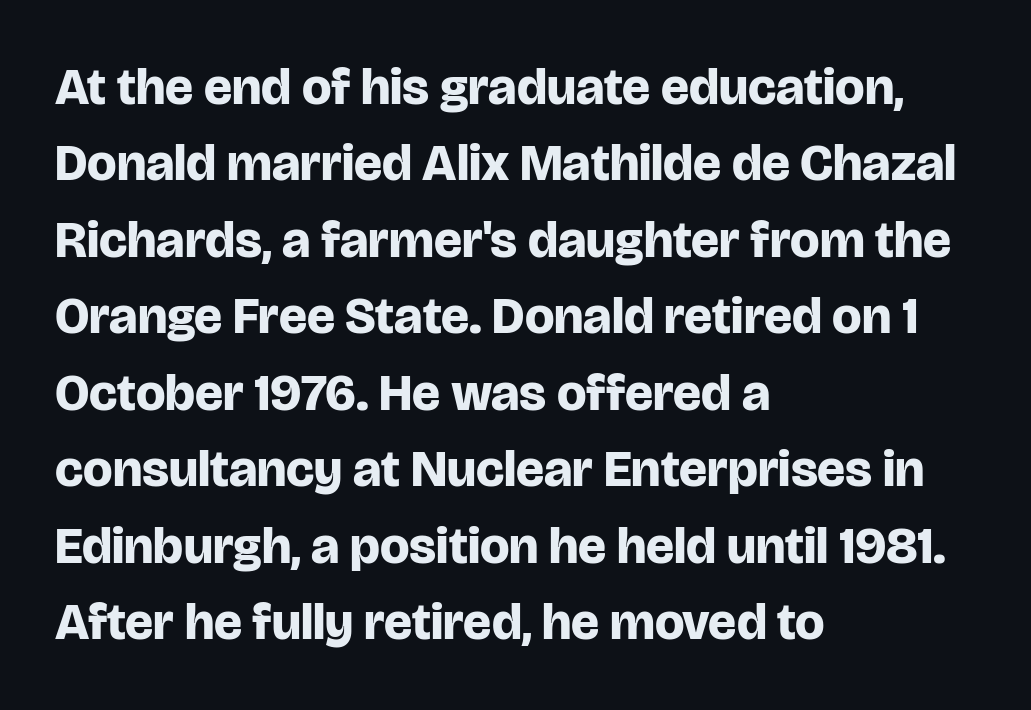
The image shows 52 px bold sans-serif type, upright; set left-aligned, normal line spacing (1.47x), normal letter spacing, not underlined; low stroke contrast and a large x-height.
